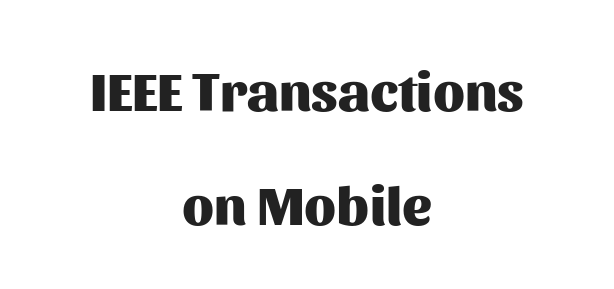
Q: Is the text bold? A: Yes.
Q: Is the text italic (slanted)? A: No, it is upright.
Q: Is the typeface a serif or a sans-serif typeface? A: Sans-serif.
Q: Is the text underlined? A: No.
Q: How is the paragraph aligned? A: Centered.
Q: Is the spacing between letters normal or unusually wide? A: Normal.
Q: Is the spacing between lines tight, normal or loose? A: Loose.
Q: Width (condensed, normal, or wide)? A: Normal.
Q: Stroke contrast? A: Medium.
Q: x-height? A: Medium.
Q: Monospaced? A: No.
